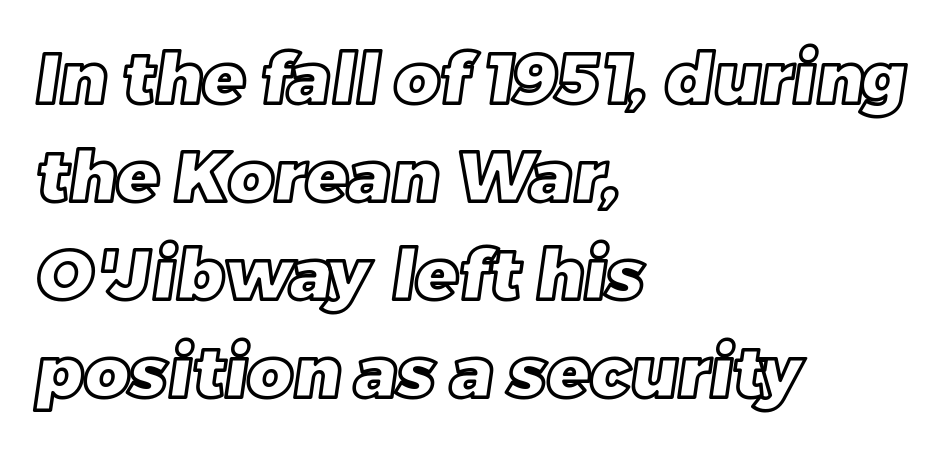
Q: Is the text underlined? A: No.
Q: How is the paragraph aligned? A: Left-aligned.
Q: Is the spacing between letters normal or unusually wide? A: Normal.
Q: Is the spacing between lines tight, normal or loose? A: Normal.
Q: Width (condensed, normal, or wide)? A: Normal.
Q: x-height? A: Large.
Q: Monospaced? A: No.
